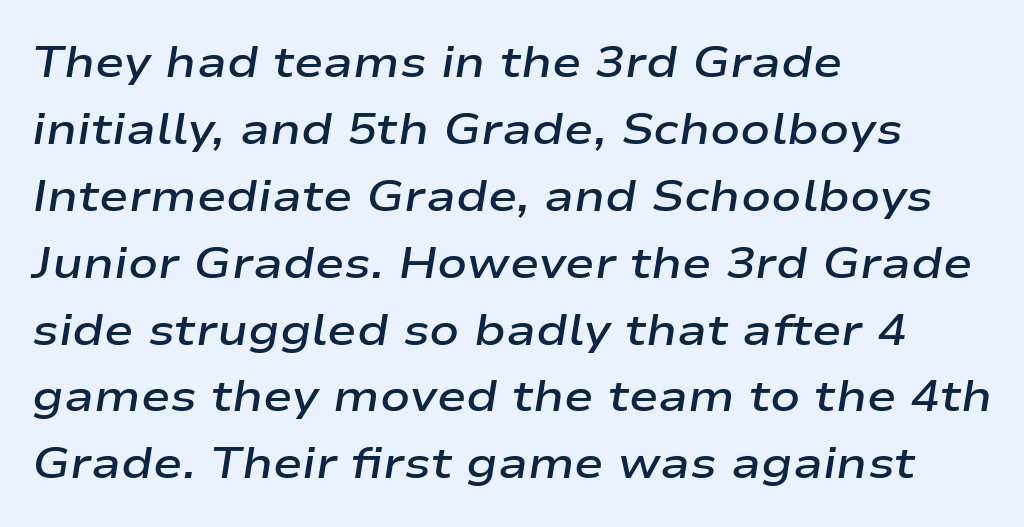
Check under the words: just untouched page. Regarding leading, the lines here are spaced in the standard way. Summary of weight: moderately heavy, a semibold. The compositor pushed each line to the left boundary. The passage shown has conventional tracking throughout. Every character sits at an angle, as italics do.
